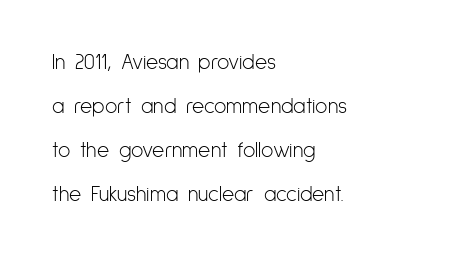
Bold? No — there's no thickening of the strokes. These lines stack with their left ends in a neat column. Underline: absent. The lettering stays uniformly vertical, giving the passage a roman look. Default kerning and tracking; the words read as compact shapes. The block of text is sparse from top to bottom, with ample space between rows.
